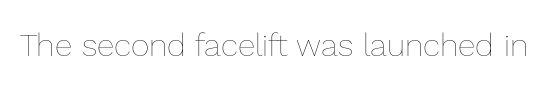
{"italic": "no", "bold": "no", "weight": "thin", "width": "normal", "x_height": "medium", "monospaced": "no", "underline": "no", "letter_spacing": "normal", "letter_spacing_em": 0.0, "glyph_px": 32}
